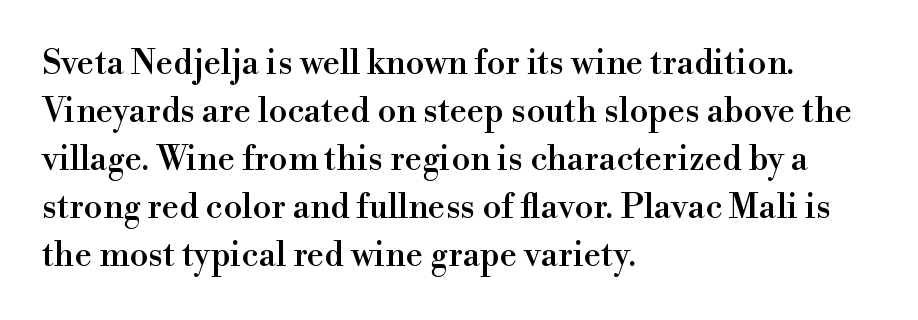
The image shows 34 px serif type, upright; set left-aligned, normal line spacing (1.41x), normal letter spacing, not underlined; a small x-height.
